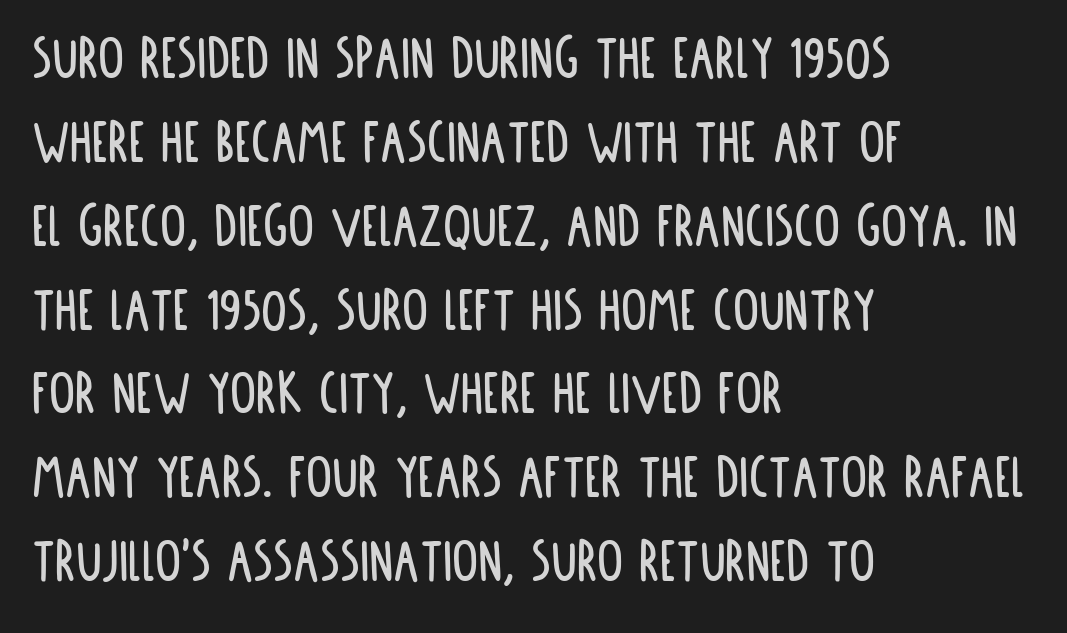
Q: Is the text italic (slanted)? A: No, it is upright.
Q: Is the typeface a serif or a sans-serif typeface? A: Sans-serif.
Q: Is the text underlined? A: No.
Q: How is the paragraph aligned? A: Left-aligned.
Q: Is the spacing between letters normal or unusually wide? A: Normal.
Q: Is the spacing between lines tight, normal or loose? A: Normal.
Q: Width (condensed, normal, or wide)? A: Condensed.
Q: Stroke contrast? A: Low.
Q: x-height? A: Large.
Q: Monospaced? A: No.
